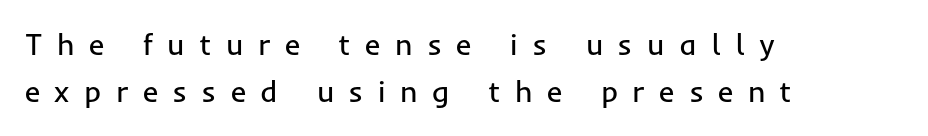
Stems here are at most as thick as an everyday book face. Interline gaps are of average width in this sample. Type without underlining. The tracking reads as deliberately expanded to a designer's eye. A sans-serif font was chosen for this passage.
